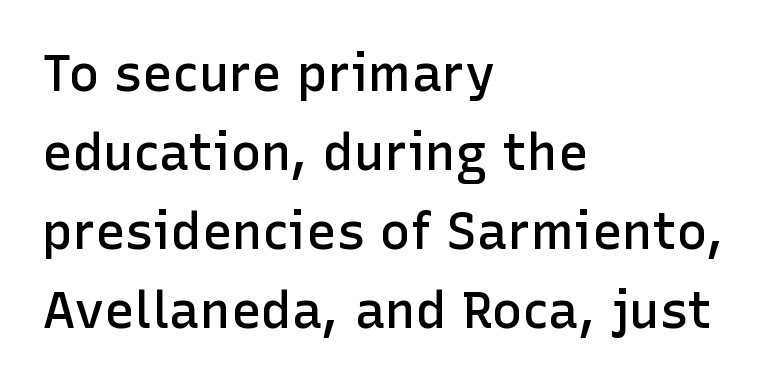
The image shows 51 px semibold sans-serif type, upright; set left-aligned, normal line spacing (1.55x), normal letter spacing, not underlined; low stroke contrast and a medium x-height.
